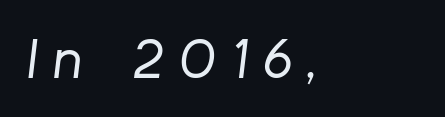
The image shows 54 px regular-weight type, italic (leaning right); set left-aligned, unusually wide letter spacing (+0.29 em), not underlined; low stroke contrast and a medium x-height.
